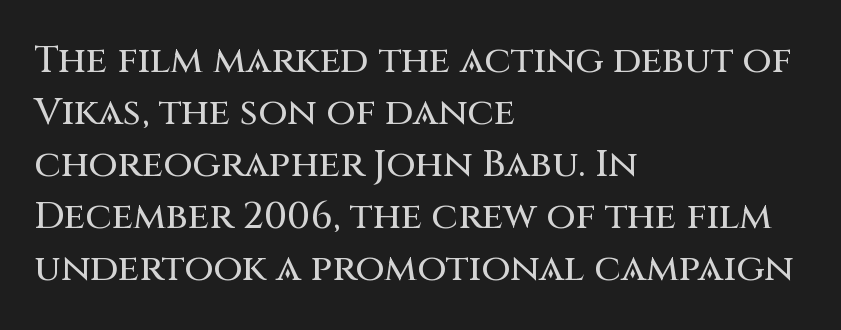
Q: Is the text italic (slanted)? A: No, it is upright.
Q: Is the typeface a serif or a sans-serif typeface? A: Sans-serif.
Q: Is the text underlined? A: No.
Q: How is the paragraph aligned? A: Left-aligned.
Q: Is the spacing between letters normal or unusually wide? A: Normal.
Q: Is the spacing between lines tight, normal or loose? A: Normal.
Q: Width (condensed, normal, or wide)? A: Normal.
Q: Stroke contrast? A: Medium.
Q: x-height? A: Large.
Q: Monospaced? A: No.
